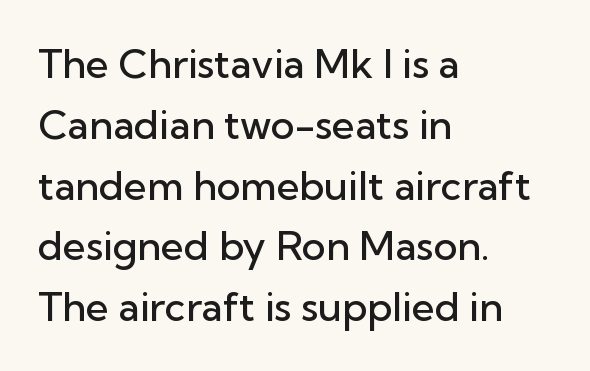
The gaps between neighbouring characters are ordinary and unremarkable. The paragraph has a hard left edge and a soft right edge. The glyphs are unaccompanied by any horizontal stroke below them. The rendering shows plain stroke endings on the letterforms — a sans-serif design.
